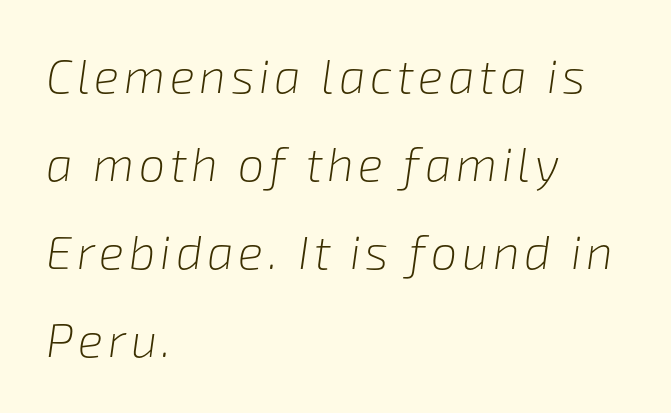
The image shows 47 px light type, italic (leaning right); set left-aligned, line spacing 1.87x, not underlined; low stroke contrast and a medium x-height.
